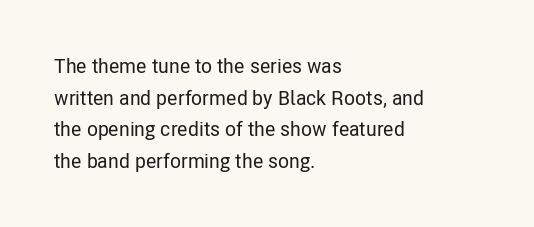
The image shows 20 px text type, upright; set left-aligned, normal line spacing (1.58x), normal letter spacing, not underlined.
